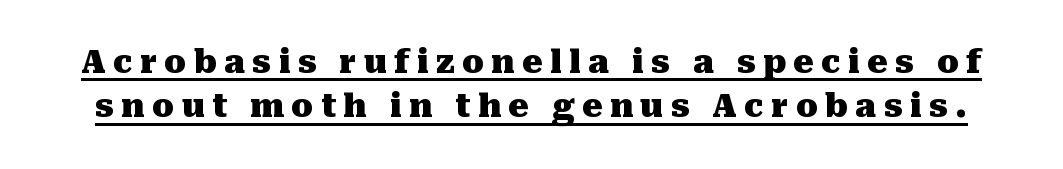
{"serif": "yes", "italic": "no", "bold": "yes", "weight": "heavy", "width": "normal", "stroke_contrast": "medium", "x_height": "medium", "monospaced": "no", "underline": "yes", "line_spacing": "normal", "line_spacing_ratio": 1.39, "letter_spacing": "wide", "letter_spacing_em": 0.23, "glyph_px": 32}
